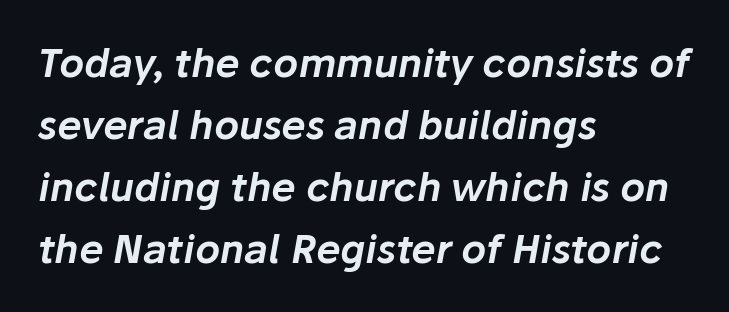
Is this a fixed-width face? No — the glyphs have proportional, varying widths. The lines in this sample share a left origin and differ only in where they stop. Every character sits at an angle, as italics do. The letters sit at their default tracking, neither squeezed nor spread. This rendering features lettering with no underline. The vertical gap from one line to the next is medium.
